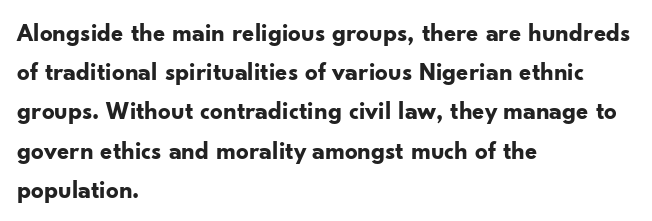
The image shows 25 px bold type, upright; set left-aligned, normal line spacing (1.57x), normal letter spacing, not underlined.
